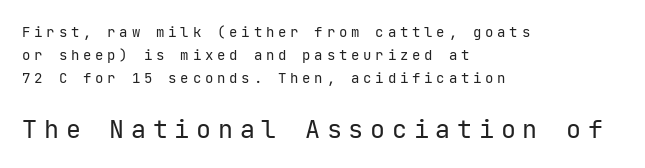
Q: Is the text bold? A: No.
Q: Is the text italic (slanted)? A: No, it is upright.
Q: Is the text underlined? A: No.
Q: How is the paragraph aligned? A: Left-aligned.
Q: Is the spacing between letters normal or unusually wide? A: Unusually wide.
Q: Is the spacing between lines tight, normal or loose? A: Normal.
Q: Which block of text is set in a larger size, the first (top) or the second (bottom)? A: The second (bottom) one.
